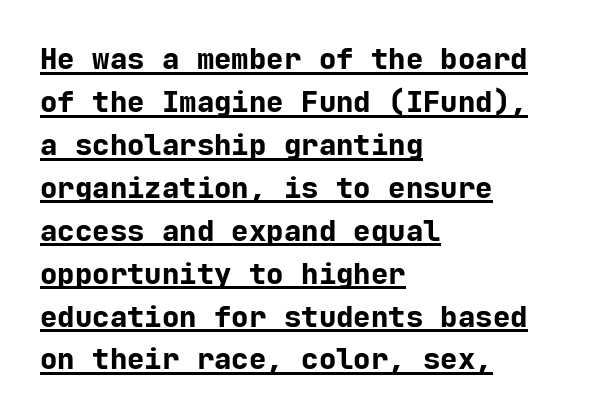
Q: Is the text bold? A: Yes.
Q: Is the text italic (slanted)? A: No, it is upright.
Q: Is the typeface a serif or a sans-serif typeface? A: Sans-serif.
Q: Is the text underlined? A: Yes.
Q: How is the paragraph aligned? A: Left-aligned.
Q: Is the spacing between letters normal or unusually wide? A: Normal.
Q: Is the spacing between lines tight, normal or loose? A: Normal.
Q: Width (condensed, normal, or wide)? A: Normal.
Q: Stroke contrast? A: Low.
Q: x-height? A: Medium.
Q: Monospaced? A: Yes.
